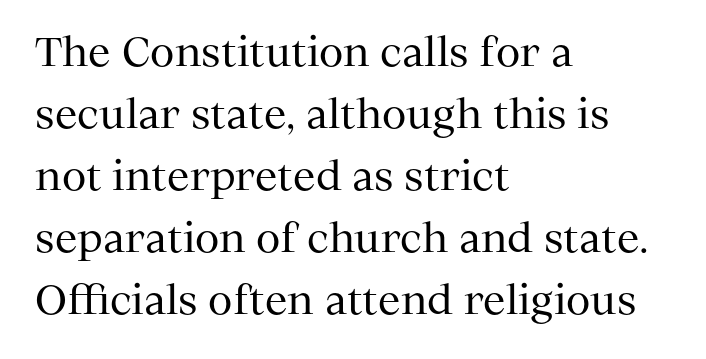
{"serif": "yes", "italic": "no", "bold": "no", "weight": "regular", "width": "normal", "stroke_contrast": "medium", "x_height": "medium", "monospaced": "no", "underline": "no", "align": "left", "line_spacing": "normal", "line_spacing_ratio": 1.55, "letter_spacing": "normal", "letter_spacing_em": 0.0, "glyph_px": 40}
